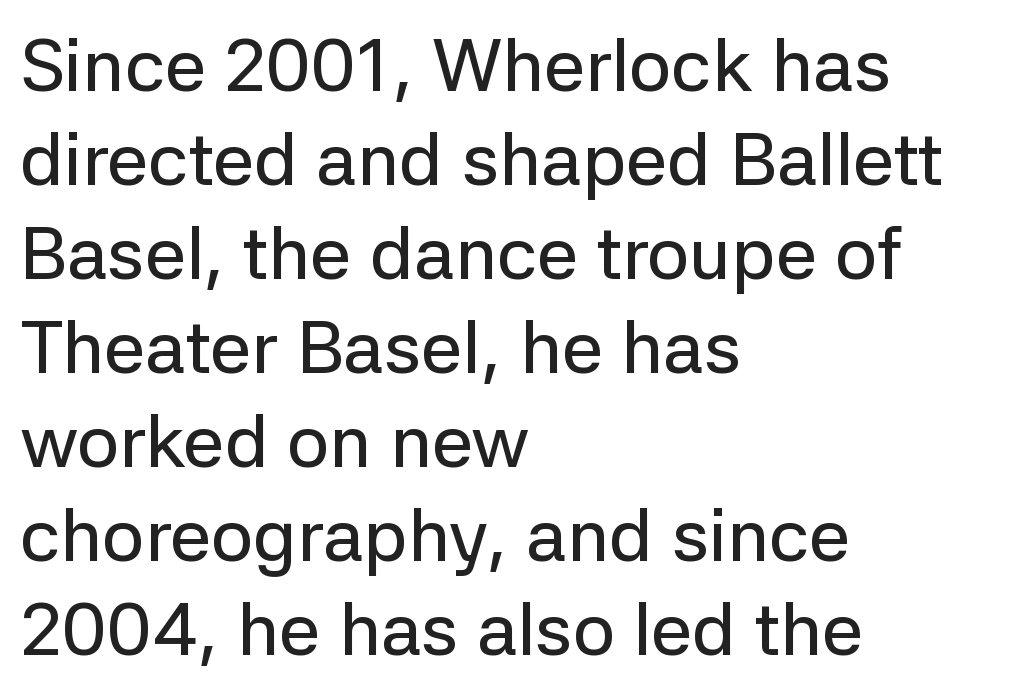
Think of a printed novel: that variable character pitch is what you see here. This sample keeps an unexceptional amount of space between lines. Rendered with straight, roman letterforms. Between one letter and the next there's only the usual sliver of space. This sample uses a sans-serif face. This rendering uses left alignment, leaving the right contour irregular.
